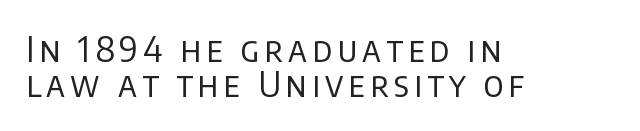
No chunkiness to these letters — they're not bold. Varying glyph widths throughout — classic text-font behaviour. In terms of letterform style, serifs are entirely absent. Has an underline been added? It has not. Typeset ragged right — the left edge is the straight one. Posture: straight, roman, zero tilt.
